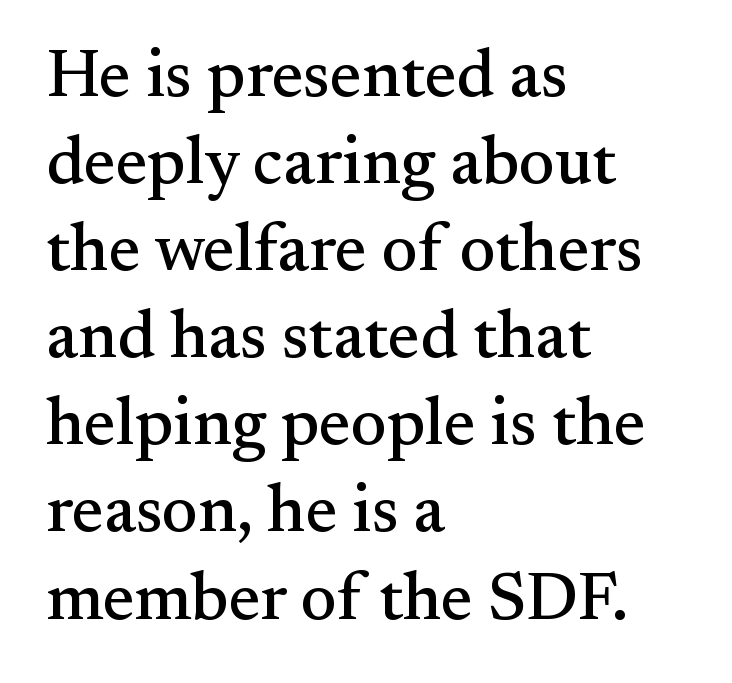
The paragraph shown leans on its left margin. Is this a fixed-width face? No — the glyphs have proportional, varying widths. How are the letters spaced? Ordinarily, with no added tracking. The string is rendered with underlining switched off.
